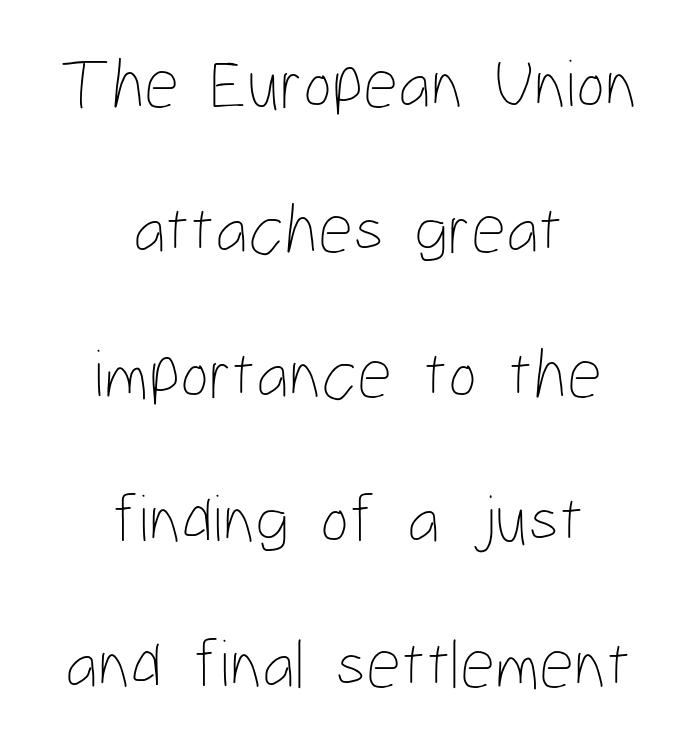
Q: Is the text bold? A: No.
Q: Is the text italic (slanted)? A: No, it is upright.
Q: Is the text underlined? A: No.
Q: How is the paragraph aligned? A: Centered.
Q: Is the spacing between letters normal or unusually wide? A: Normal.
Q: Is the spacing between lines tight, normal or loose? A: Loose.
Q: Width (condensed, normal, or wide)? A: Condensed.
Q: Stroke contrast? A: Low.
Q: x-height? A: Medium.
Q: Monospaced? A: No.
